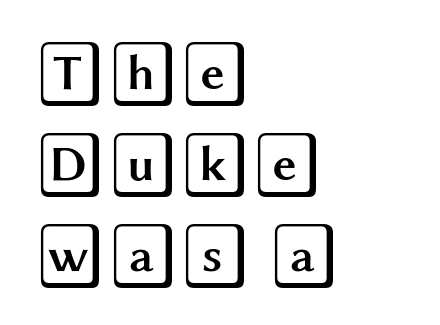
Evenly set lines give the paragraph a standard silhouette. The specimen reads as upright at a glance. Type without underlining. Visually the block forms a straight wall on the left and a jagged coastline on the right. Look at the tracking — it's just the regular setting, nothing added.
